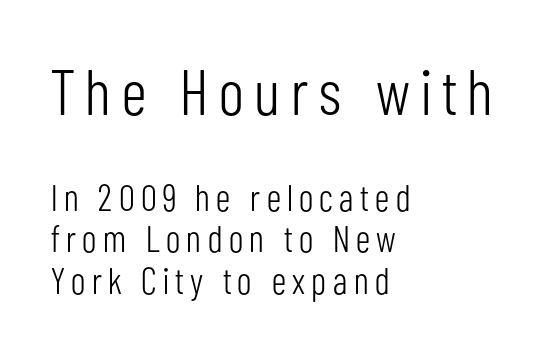
The image shows 64 px light, condensed sans-serif type, upright; set left-aligned, tight line spacing (1.12x), not underlined; the first (top) block is 1.73x larger; low stroke contrast and a medium x-height.
